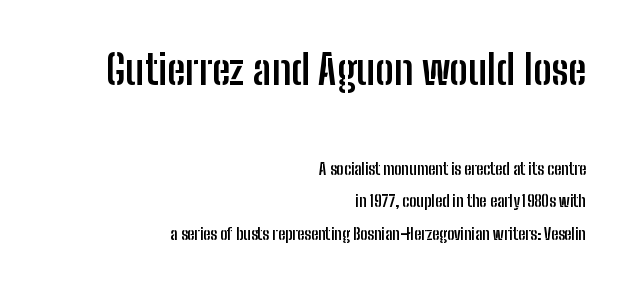
{"serif": "no", "italic": "no", "bold": "yes", "weight": "semibold", "width": "condensed", "stroke_contrast": "low", "x_height": "medium", "monospaced": "no", "underline": "no", "align": "right", "line_spacing": "loose", "line_spacing_ratio": 2.01, "letter_spacing": "normal", "letter_spacing_em": 0.0, "larger_block": "first", "size_ratio": 2.56, "glyph_px": 41}
